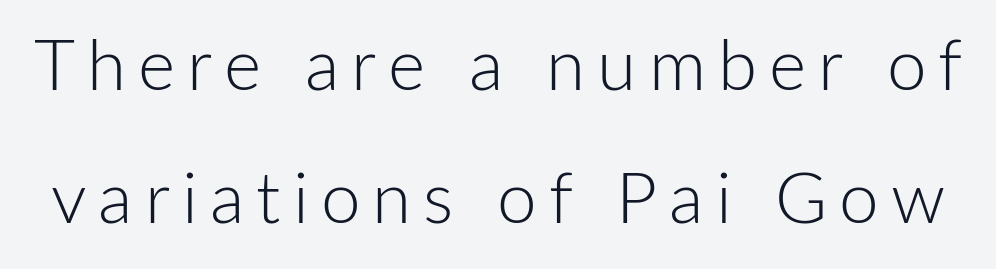
The image shows 71 px light sans-serif type, upright; set line spacing 1.87x, not underlined; low stroke contrast and a medium x-height.
